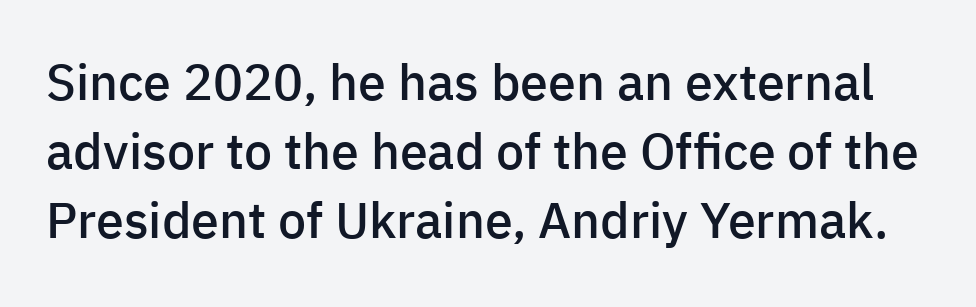
The image shows 50 px semibold sans-serif type, upright; set normal line spacing (1.38x), normal letter spacing, not underlined; low stroke contrast and a medium x-height.
